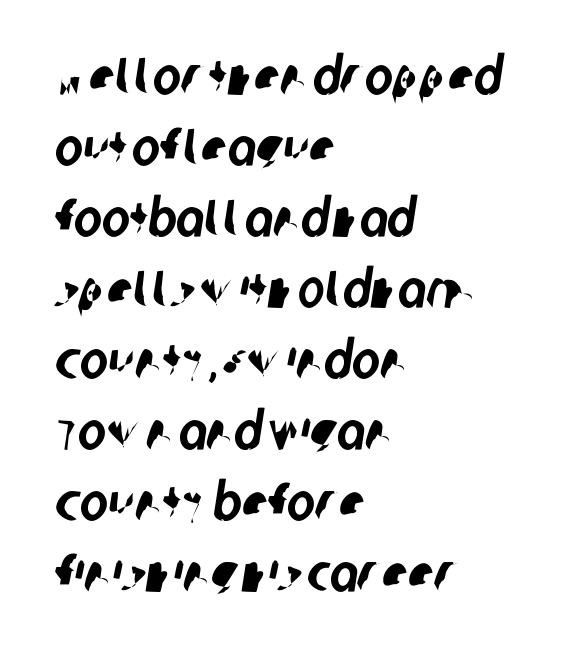
{"serif": "no", "width": "condensed", "stroke_contrast": "low", "x_height": "large", "monospaced": "no", "underline": "no", "align": "left", "line_spacing": "normal", "line_spacing_ratio": 1.34, "letter_spacing": "normal", "letter_spacing_em": 0.0, "glyph_px": 53}
